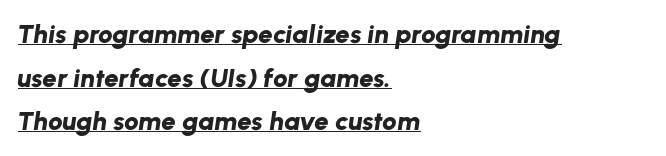
The image shows 26 px bold type, italic (leaning right); set left-aligned, normal line spacing (1.68x), normal letter spacing, underlined.
